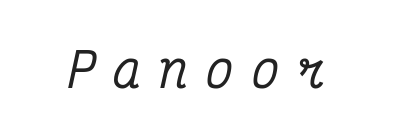
Substantial extra tracking has been applied to these lines. The letters march in equal steps, a hallmark of fixed-pitch type. Nobody drew a line under any word here. Observe the serifs anchoring each vertical stroke in this sample. Rendered with sloped, italic letterforms.
